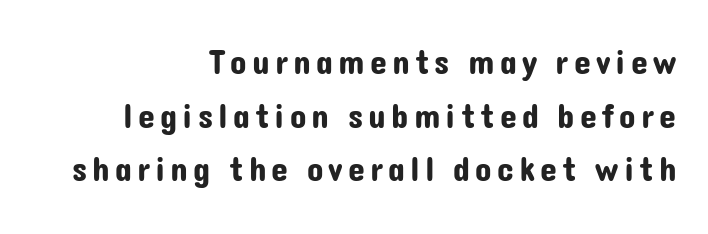
Proportional: the letters do not fall into vertical columns. Honestly, the row spacing looks completely unremarkable. This sample uses an upright cut, with every glyph sitting square on the baseline. No word sits above an underline. Note: no serifs on the glyphs.
